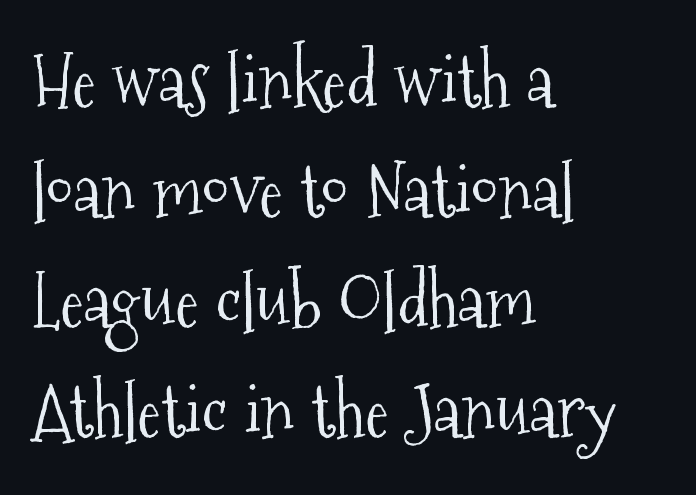
The image shows 72 px light, condensed serif type, upright; set left-aligned, normal line spacing (1.53x), normal letter spacing, not underlined; medium stroke contrast and a medium x-height.
